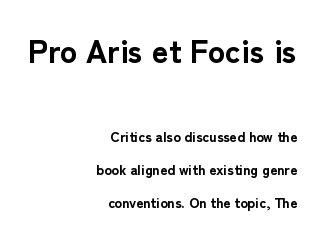
Decoration check: the copy has no underline. Caption: multi-line text, flush right, ragged left. Grotesque or geometric, the face here clearly has no serifs. The letters advance in unequal steps, a hallmark of proportional type. Every stem runs plumb, perpendicular to the baseline.
